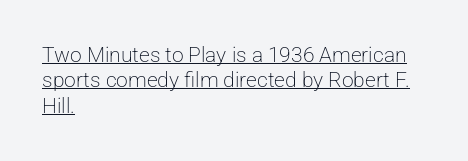
The image shows 21 px text type, upright; set left-aligned, line spacing 1.21x, normal letter spacing, underlined.
